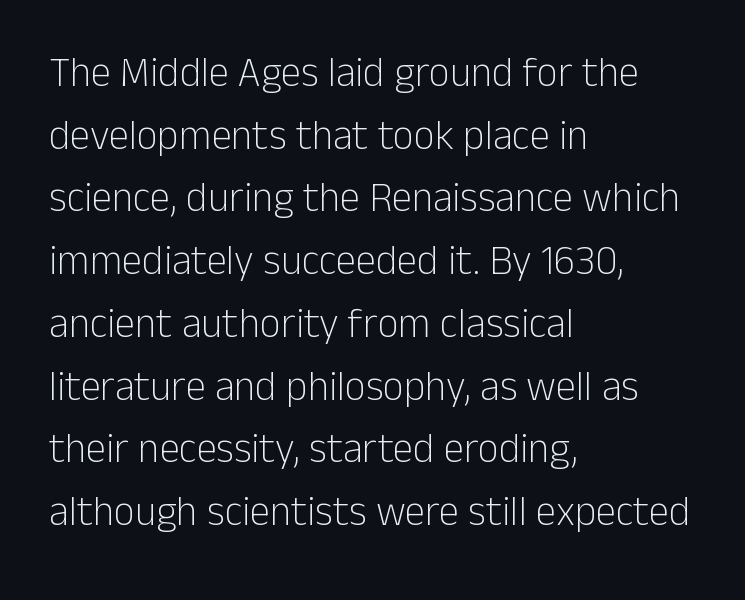
The image shows 41 px light sans-serif type, upright; set left-aligned, normal line spacing (1.53x), normal letter spacing, not underlined; low stroke contrast and a medium x-height.
